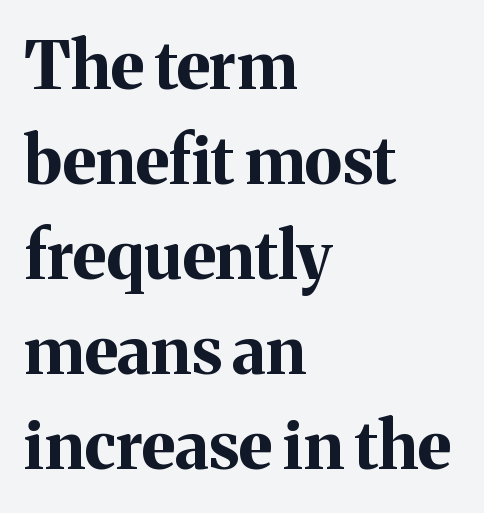
{"serif": "yes", "italic": "no", "bold": "yes", "weight": "bold", "width": "normal", "stroke_contrast": "medium", "x_height": "medium", "monospaced": "no", "underline": "no", "align": "left", "line_spacing": "normal", "line_spacing_ratio": 1.44, "letter_spacing": "normal", "letter_spacing_em": 0.0, "glyph_px": 66}
